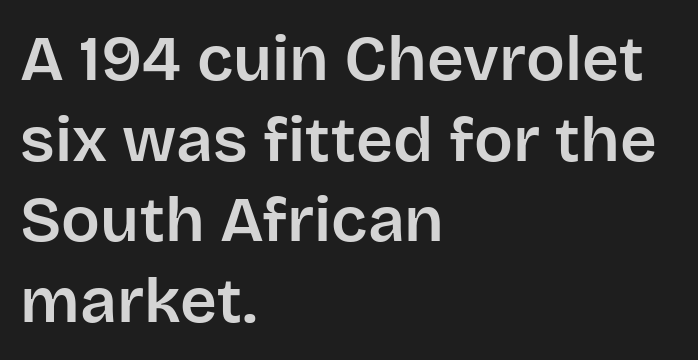
{"serif": "no", "italic": "no", "width": "normal", "stroke_contrast": "low", "x_height": "large", "monospaced": "no", "underline": "no", "align": "left", "line_spacing": "normal", "line_spacing_ratio": 1.26, "letter_spacing": "normal", "letter_spacing_em": 0.0, "glyph_px": 64}
